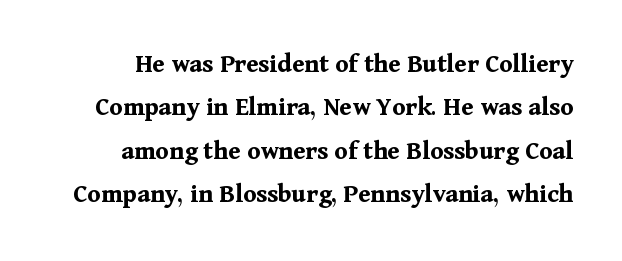
The image shows 27 px bold type, upright; set normal line spacing (1.61x), normal letter spacing, not underlined.
